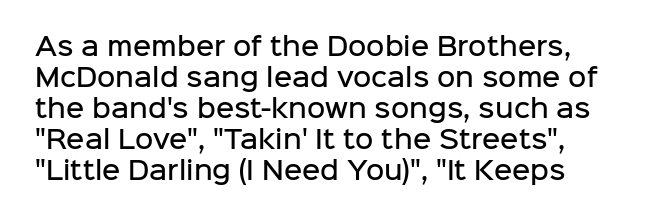
The image shows 25 px text type, upright; set left-aligned, line spacing 1.24x, normal letter spacing, not underlined.
